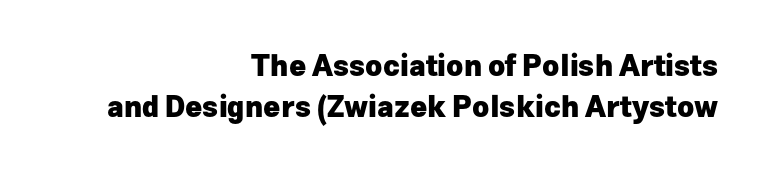
Characters remain perfectly vertical along every line. The rendering uses natural spacing where letterforms have individual widths. Every letter is thick-stroked: bold, no question. These lines are set flush right with a ragged left edge.
